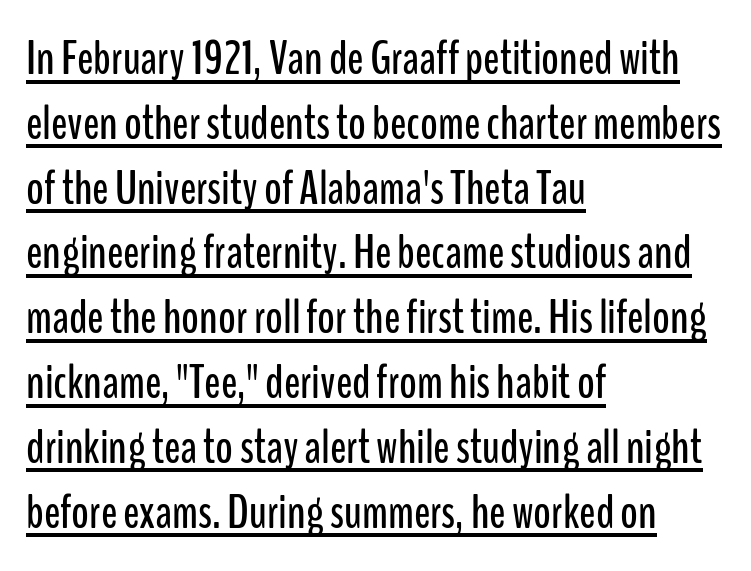
The image shows 48 px condensed sans-serif type, upright; set left-aligned, normal line spacing (1.35x), normal letter spacing, underlined; low stroke contrast and a medium x-height.
